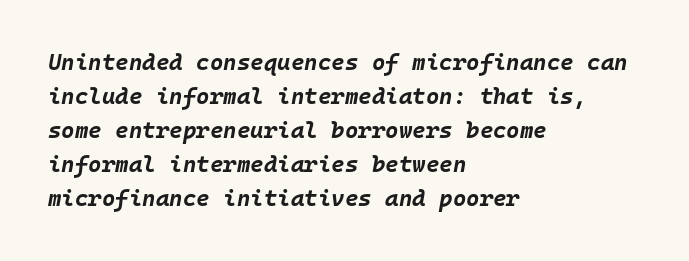
Q: Is the text bold? A: Yes.
Q: Is the text italic (slanted)? A: Yes, it leans right by about 10 degrees.
Q: Is the text underlined? A: No.
Q: How is the paragraph aligned? A: Left-aligned.
Q: Is the spacing between letters normal or unusually wide? A: Normal.
Q: Is the spacing between lines tight, normal or loose? A: Normal.
